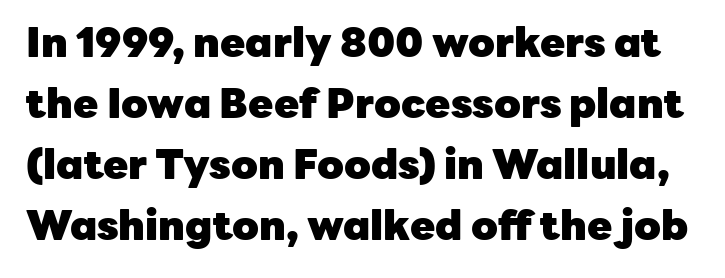
The image shows 41 px heavy sans-serif type, upright; set normal line spacing (1.49x), normal letter spacing, not underlined; low stroke contrast and a medium x-height.
